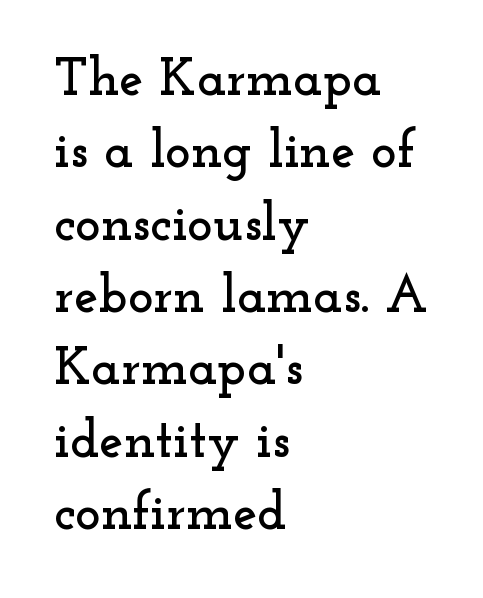
The image shows 54 px wide serif type, upright; set left-aligned, normal line spacing (1.34x), normal letter spacing, not underlined; low stroke contrast and a small x-height.
